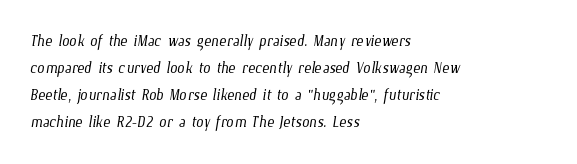
The image shows 21 px text type; set left-aligned, normal line spacing (1.29x), normal letter spacing, not underlined.
